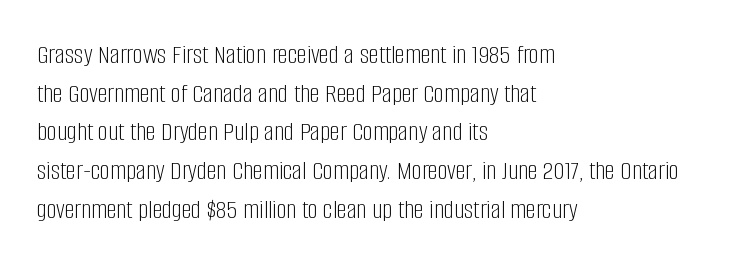
The image shows 28 px light, condensed sans-serif type, upright; set left-aligned, normal line spacing (1.38x), normal letter spacing, not underlined; low stroke contrast and a large x-height.
